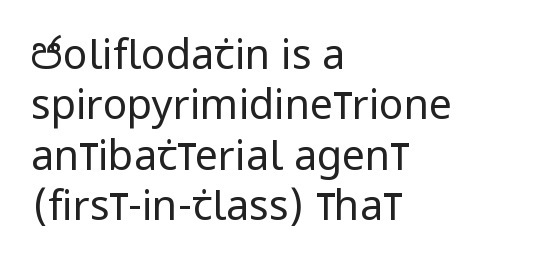
The image shows 41 px regular-weight, condensed sans-serif type, upright; set left-aligned, line spacing 1.23x, normal letter spacing, not underlined; low stroke contrast and a large x-height.
